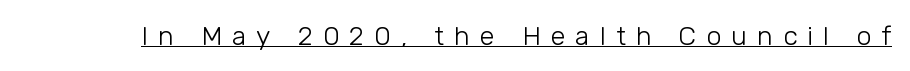
The image shows 27 px text type, upright; set unusually wide letter spacing (+0.37 em), underlined.
